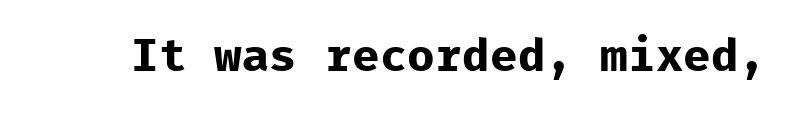
Lines of text with bare space underneath. Every stem runs plumb, perpendicular to the baseline. The face used here has the dense, thick strokes of a bold. Examine the stroke ends and you'll find no serifs.
